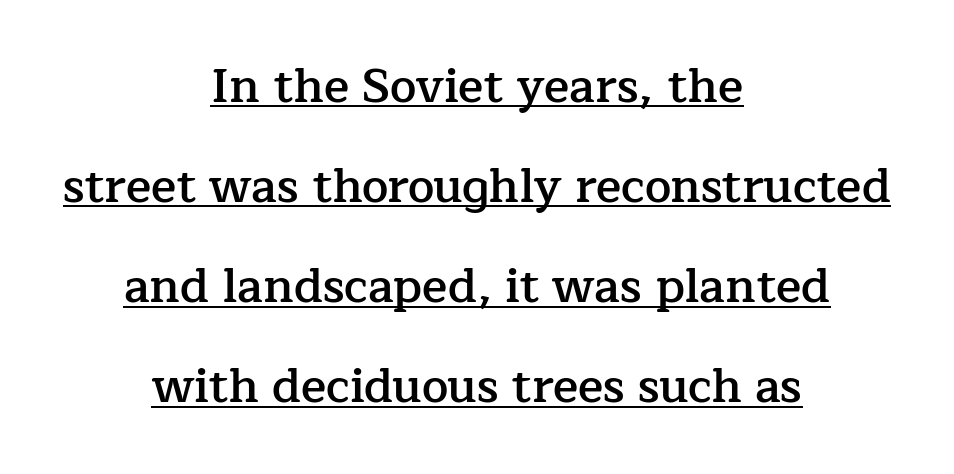
The image shows 47 px semibold serif type, upright; set centered, loose line spacing (2.13x), normal letter spacing, underlined; low stroke contrast and a medium x-height.
